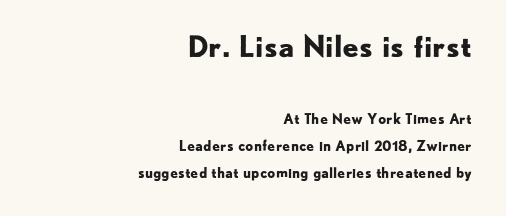
Is there much room between lines? Yes — plenty of vertical air separates them. Anything drawn beneath the words? Only blank space. Posture: straight, roman, zero tilt. Horizontally, the lines are justified to the trailing edge only.
